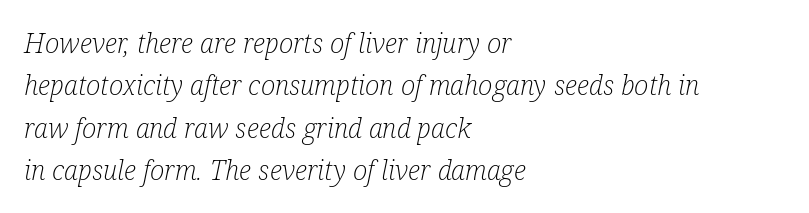
{"italic": "yes", "lean": "right", "slant_degrees": 12, "bold": "no", "underline": "no", "align": "left", "line_spacing": "normal", "line_spacing_ratio": 1.57, "letter_spacing": "normal", "letter_spacing_em": 0.0, "glyph_px": 27}
